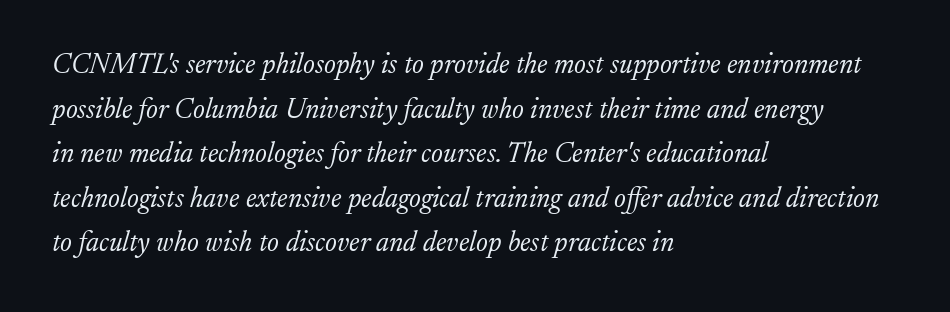
The image shows 28 px light serif type, italic (leaning right); set left-aligned, normal line spacing (1.59x), normal letter spacing, not underlined; low stroke contrast and a small x-height.
